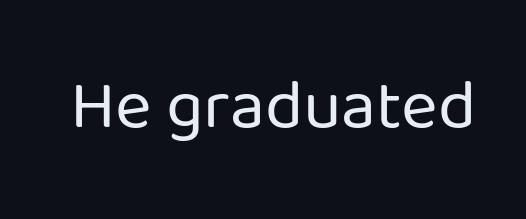
Q: Is the text bold? A: No.
Q: Is the text italic (slanted)? A: No, it is upright.
Q: Is the typeface a serif or a sans-serif typeface? A: Sans-serif.
Q: Is the text underlined? A: No.
Q: Is the spacing between letters normal or unusually wide? A: Normal.
Q: Width (condensed, normal, or wide)? A: Normal.
Q: Stroke contrast? A: Low.
Q: x-height? A: Medium.
Q: Monospaced? A: No.
